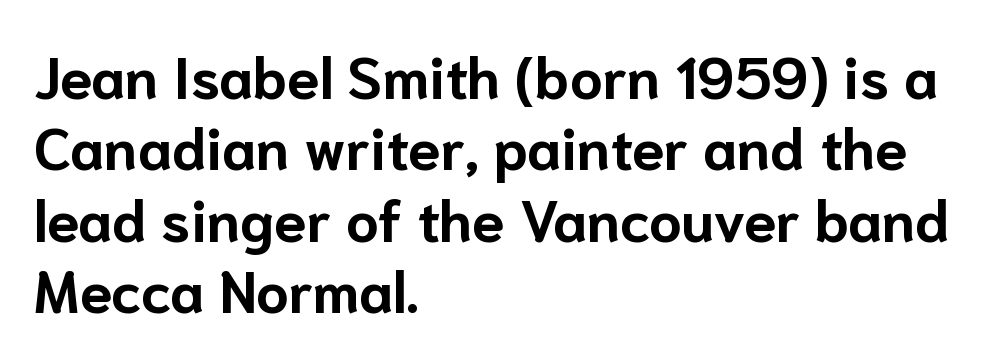
The type is set solid horizontally, with unmodified tracking. Bare-footed words on every line. Classification — sans serif. Caption: multi-line text, flush left, ragged right. Vertical strokes here are truly vertical. Students, this is bold: see how much ink each stroke carries.
